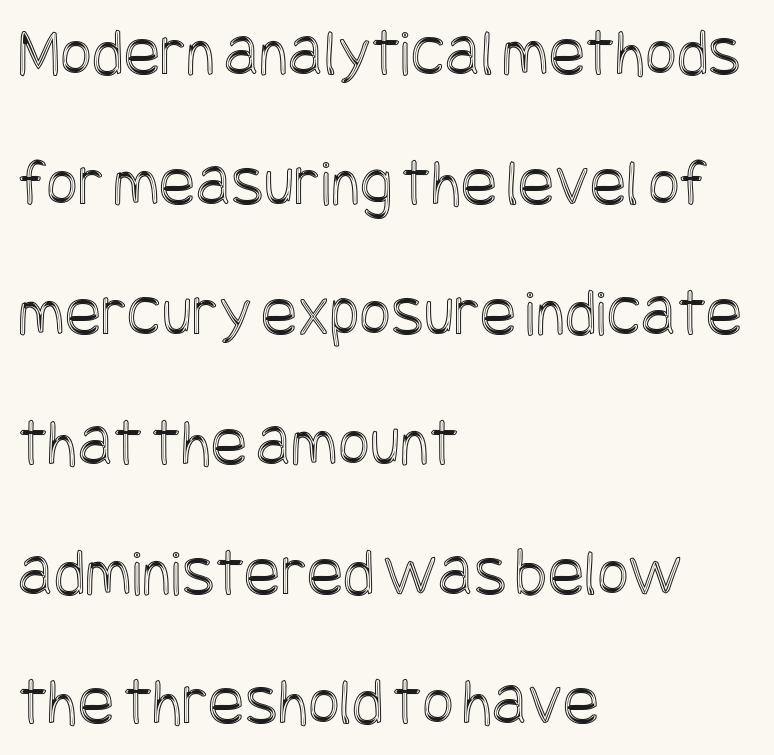
Q: Is the text italic (slanted)? A: No, it is upright.
Q: Is the text underlined? A: No.
Q: How is the paragraph aligned? A: Left-aligned.
Q: Is the spacing between letters normal or unusually wide? A: Normal.
Q: Is the spacing between lines tight, normal or loose? A: Loose.
Q: Width (condensed, normal, or wide)? A: Condensed.
Q: x-height? A: Large.
